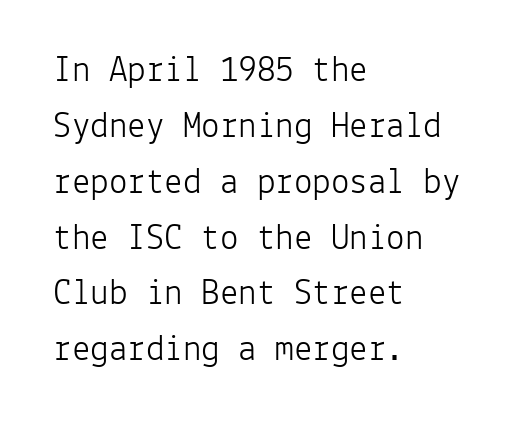
The image shows 37 px light sans-serif type, upright, monospaced; set left-aligned, normal line spacing (1.51x), normal letter spacing, not underlined; low stroke contrast and a medium x-height.
